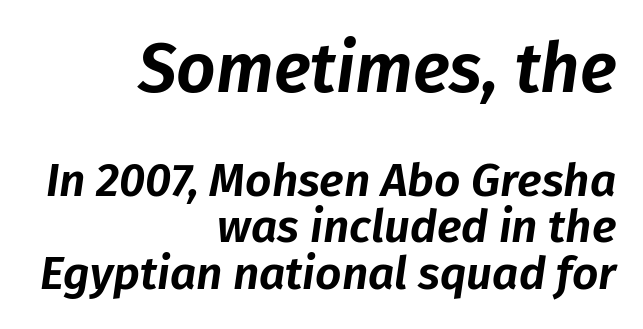
{"italic": "yes", "lean": "right", "slant_degrees": 8, "width": "normal", "stroke_contrast": "low", "x_height": "medium", "monospaced": "no", "underline": "no", "align": "right", "line_spacing": "tight", "line_spacing_ratio": 1.01, "letter_spacing": "normal", "letter_spacing_em": 0.0, "larger_block": "first", "size_ratio": 1.5, "glyph_px": 69}
